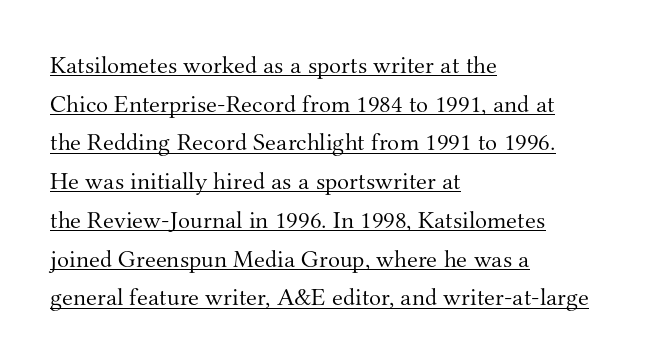
{"italic": "no", "bold": "no", "underline": "yes", "align": "left", "line_spacing": "normal", "line_spacing_ratio": 1.55, "letter_spacing": "normal", "letter_spacing_em": 0.0, "glyph_px": 25}
